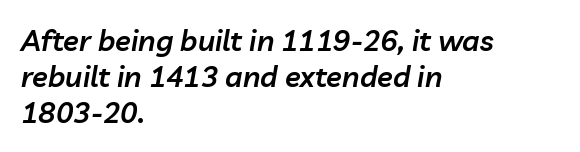
The letters sit at their default tracking, neither squeezed nor spread. Weight: semibold (demi). Proportional: the letters do not fall into vertical columns. The string is rendered with underlining switched off. Slant detected: the letters are inclined.
